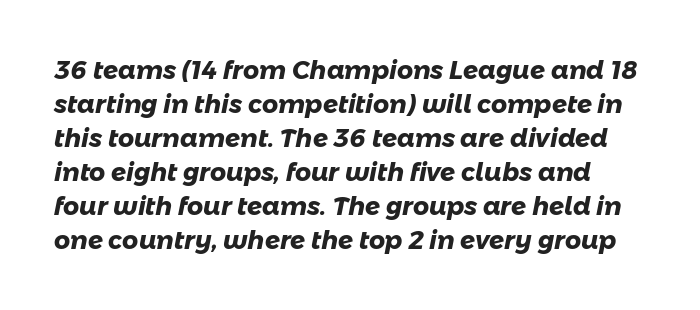
Q: Is the text bold? A: Yes.
Q: Is the text underlined? A: No.
Q: Is the spacing between letters normal or unusually wide? A: Normal.
Q: Is the spacing between lines tight, normal or loose? A: Normal.
